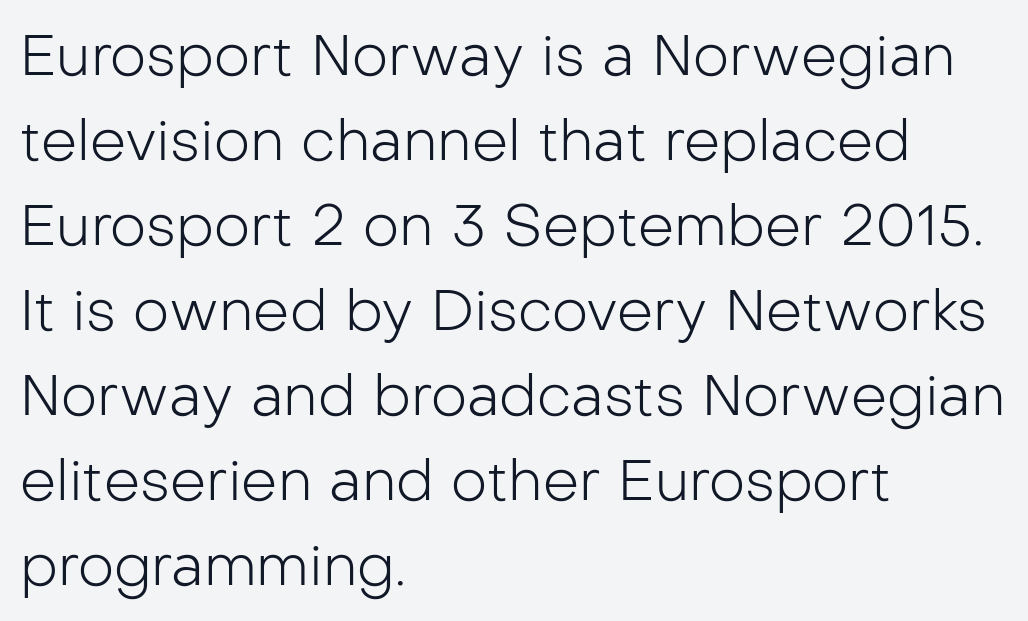
The letters stand straight up with perfectly vertical stems. Line beginnings align vertically; line endings do not. The face used here is proportionally spaced, like ordinary book or web type. Characters follow at the spacing the type designer built in. The vertical gap from one line to the next is medium. Is this a heavy cut? Hardly; it is regular or lighter.
